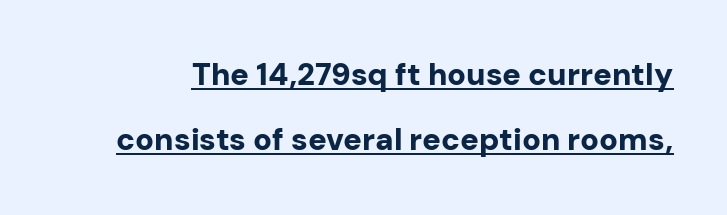
Q: Is the text bold? A: Yes.
Q: Is the text italic (slanted)? A: No, it is upright.
Q: Is the typeface a serif or a sans-serif typeface? A: Sans-serif.
Q: Is the text underlined? A: Yes.
Q: Is the spacing between letters normal or unusually wide? A: Normal.
Q: Is the spacing between lines tight, normal or loose? A: Loose.
Q: Width (condensed, normal, or wide)? A: Normal.
Q: Stroke contrast? A: Low.
Q: x-height? A: Medium.
Q: Monospaced? A: No.
